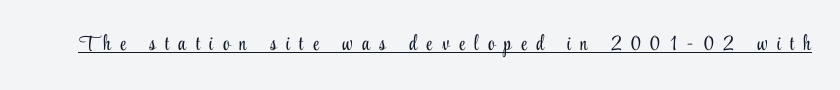
{"bold": "no", "underline": "yes", "letter_spacing": "wide", "letter_spacing_em": 0.46, "glyph_px": 21}
